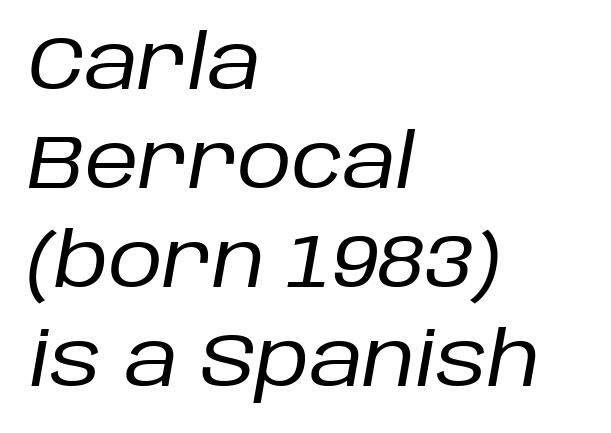
The image shows 75 px regular-weight type, italic (leaning right); set left-aligned, normal line spacing (1.32x), normal letter spacing, not underlined; low stroke contrast and a large x-height.
